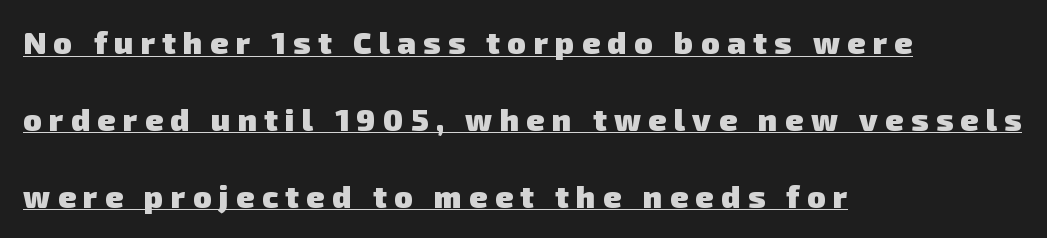
{"serif": "no", "bold": "yes", "weight": "heavy", "width": "normal", "stroke_contrast": "low", "x_height": "medium", "monospaced": "no", "underline": "yes", "align": "left", "line_spacing": "loose", "line_spacing_ratio": 2.48, "letter_spacing": "wide", "letter_spacing_em": 0.24, "glyph_px": 31}
